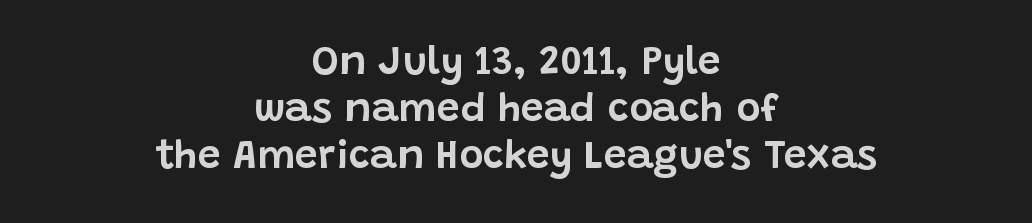
{"serif": "no", "italic": "no", "width": "normal", "stroke_contrast": "low", "x_height": "large", "monospaced": "no", "underline": "no", "align": "center", "line_spacing": "tight", "line_spacing_ratio": 1.15, "letter_spacing": "normal", "letter_spacing_em": 0.0, "glyph_px": 41}
